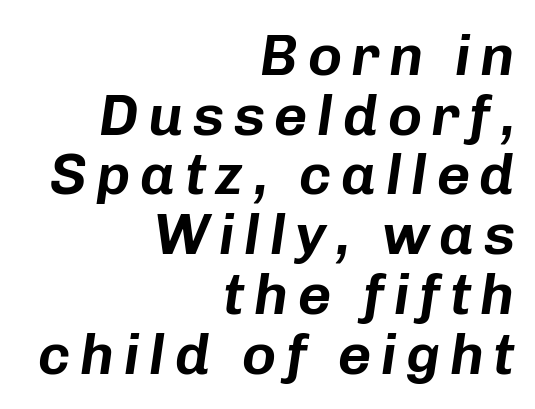
{"italic": "yes", "lean": "right", "slant_degrees": 8, "width": "normal", "stroke_contrast": "low", "x_height": "medium", "monospaced": "no", "underline": "no", "align": "right", "line_spacing": "tight", "line_spacing_ratio": 1.03, "glyph_px": 58}
